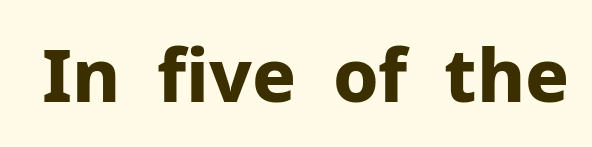
{"serif": "no", "italic": "no", "bold": "yes", "weight": "bold", "width": "normal", "stroke_contrast": "low", "x_height": "medium", "monospaced": "no", "underline": "no", "letter_spacing": "normal", "letter_spacing_em": 0.0, "glyph_px": 73}
